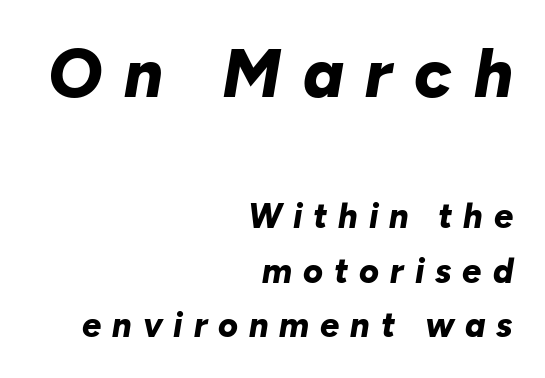
The image shows 68 px bold type, italic (leaning right); set right-aligned, normal line spacing (1.6x), unusually wide letter spacing (+0.32 em), not underlined; the first (top) block is 2.0x larger; low stroke contrast and a medium x-height.
